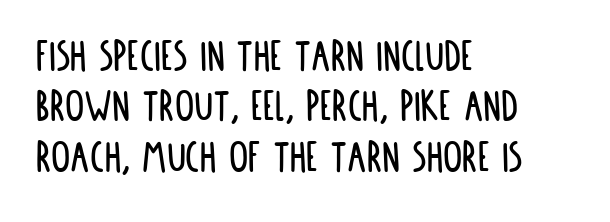
{"serif": "no", "italic": "no", "width": "condensed", "stroke_contrast": "low", "x_height": "large", "monospaced": "no", "underline": "no", "align": "left", "line_spacing": "tight", "line_spacing_ratio": 1.05, "letter_spacing": "normal", "letter_spacing_em": 0.0, "glyph_px": 48}
